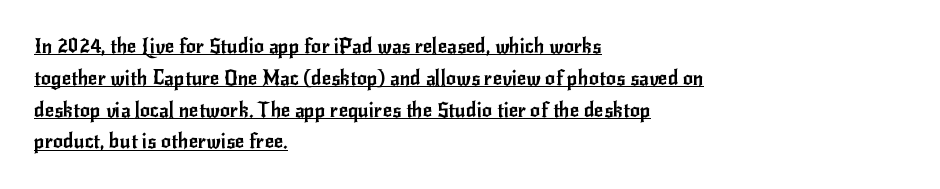
Q: Is the text italic (slanted)? A: No, it is upright.
Q: Is the text underlined? A: Yes.
Q: How is the paragraph aligned? A: Left-aligned.
Q: Is the spacing between letters normal or unusually wide? A: Normal.
Q: Is the spacing between lines tight, normal or loose? A: Normal.
